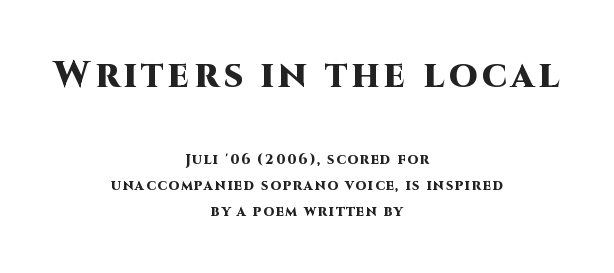
The image shows 37 px heavy sans-serif type, upright; set centered, line spacing 1.89x, not underlined; the first (top) block is 2.64x larger; high stroke contrast and a large x-height.
